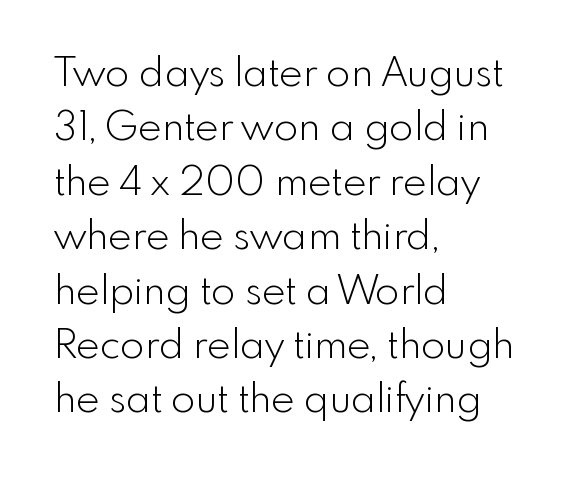
Short note: letters normally spaced. The face used here is a sans, in the tradition of grotesques and geometrics. The strokes carry an ordinary text weight at most. Reading down the column, the eye jumps a familiar distance to each next line. Upright lettering throughout.
